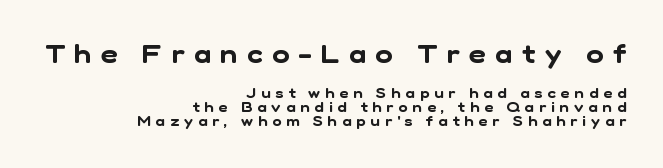
Q: Is the text underlined? A: No.
Q: How is the paragraph aligned? A: Right-aligned.
Q: Is the spacing between letters normal or unusually wide? A: Unusually wide.
Q: Is the spacing between lines tight, normal or loose? A: Tight.
Q: Which block of text is set in a larger size, the first (top) or the second (bottom)? A: The first (top) one.
